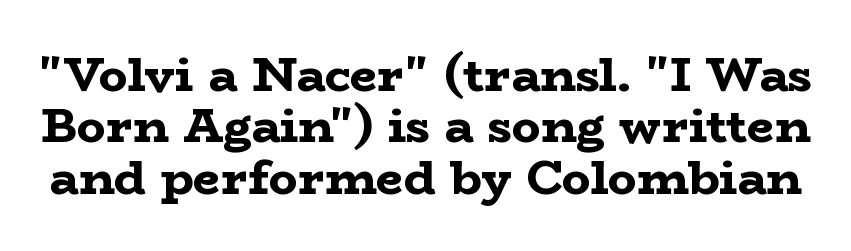
Each word holds together tightly as a unit, with standard inter-letter gaps. Baseline-to-baseline distance is barely more than the letter height. Caption: bold face, heavy strokes. Notice how the stems are strictly vertical — no italics here.
